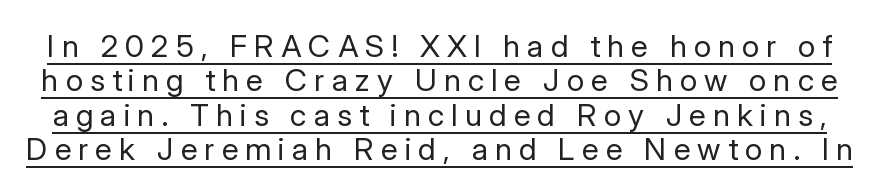
{"serif": "no", "italic": "no", "bold": "no", "weight": "regular", "width": "normal", "stroke_contrast": "low", "x_height": "medium", "monospaced": "no", "underline": "yes", "line_spacing": "tight", "line_spacing_ratio": 1.11, "letter_spacing": "wide", "letter_spacing_em": 0.23, "glyph_px": 31}
